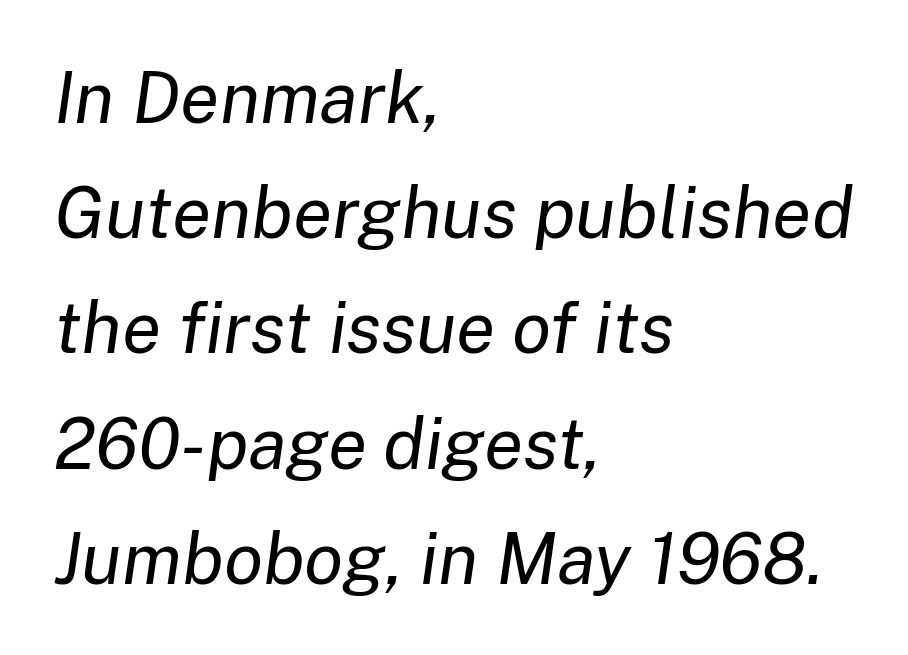
Where is the straight margin? On the left. Nothing unusual about the tracking: characters are spaced as the font intends. The typeface has the unassuming heft of standard copy or less. Honestly, there is no underline to notice here at all.
